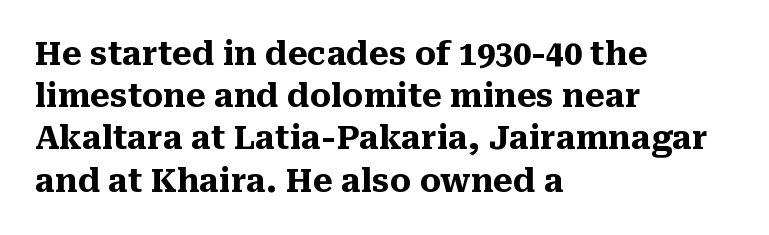
Q: Is the text bold? A: Yes.
Q: Is the text italic (slanted)? A: No, it is upright.
Q: Is the typeface a serif or a sans-serif typeface? A: Serif.
Q: Is the text underlined? A: No.
Q: How is the paragraph aligned? A: Left-aligned.
Q: Is the spacing between letters normal or unusually wide? A: Normal.
Q: Is the spacing between lines tight, normal or loose? A: Normal.
Q: Width (condensed, normal, or wide)? A: Normal.
Q: Stroke contrast? A: Medium.
Q: x-height? A: Medium.
Q: Monospaced? A: No.
